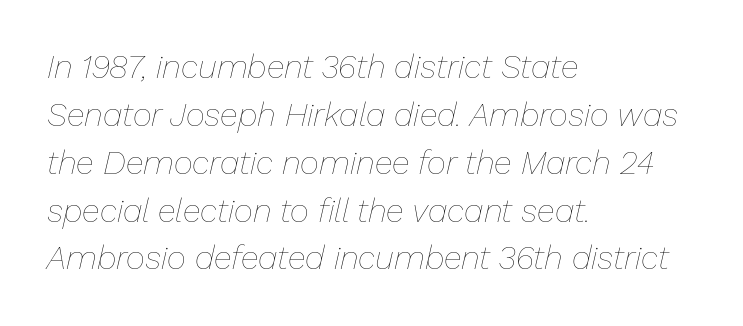
{"italic": "yes", "lean": "right", "slant_degrees": 13, "bold": "no", "weight": "thin", "width": "normal", "stroke_contrast": "low", "x_height": "medium", "monospaced": "no", "underline": "no", "align": "left", "line_spacing": "normal", "line_spacing_ratio": 1.45, "letter_spacing": "normal", "letter_spacing_em": 0.0, "glyph_px": 33}
